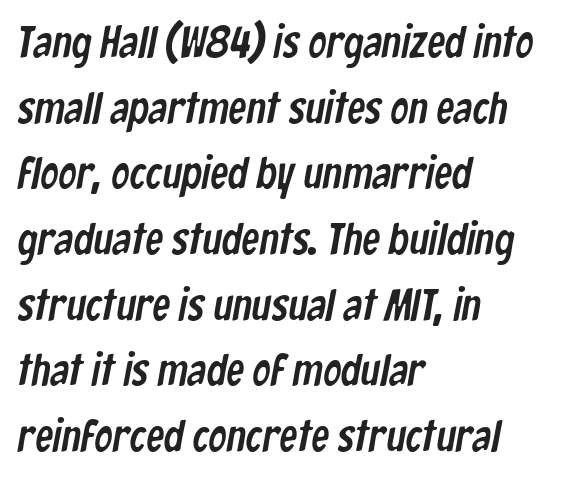
A bare baseline throughout the passage. The passage shown has conventional tracking throughout. Is the block centered? No — it sits flush against the left margin. Note the varied advance widths — an 'i' is clearly narrower than an 'm'. Vertically, the passage feels balanced, rows spaced as you'd expect. Check where the strokes stop: nothing finishes them off — pure sans.
